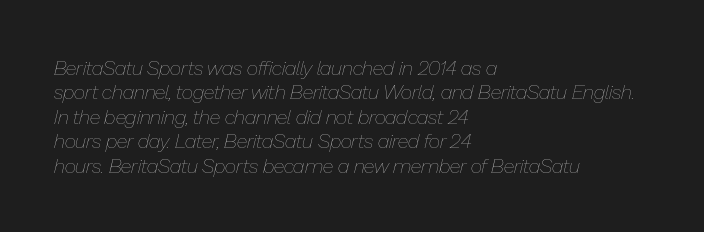
Anything drawn beneath the words? Only blank space. Letter spacing: default. This is not heavy type; no bold has been used. Line starts are locked; line ends wander. The rendering applies a slant to the glyphs.
